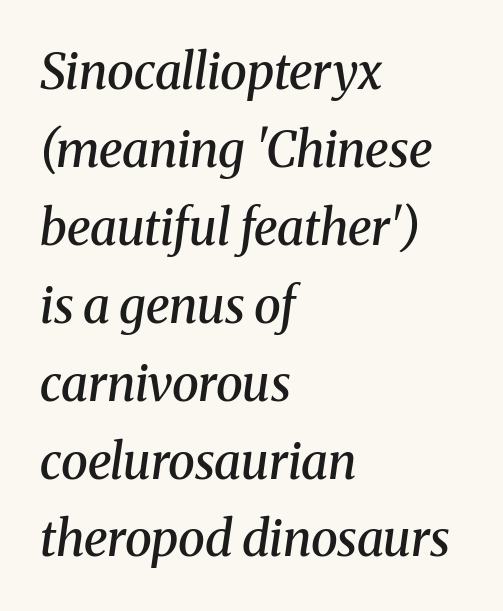
The font is running at a semibold setting, under full bold. Do the characters align in a grid? No, the font is proportional. Characters follow at the spacing the type designer built in. Quick note: italic.
